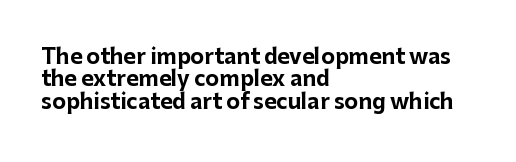
{"italic": "no", "bold": "yes", "underline": "no", "align": "left", "line_spacing": "tight", "line_spacing_ratio": 1.07, "letter_spacing": "normal", "letter_spacing_em": 0.0, "glyph_px": 21}
